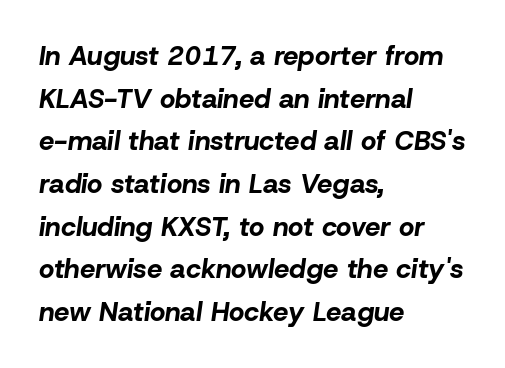
{"italic": "yes", "lean": "right", "slant_degrees": 8, "bold": "yes", "underline": "no", "align": "left", "line_spacing": "normal", "line_spacing_ratio": 1.58, "letter_spacing": "normal", "letter_spacing_em": 0.0, "glyph_px": 27}
